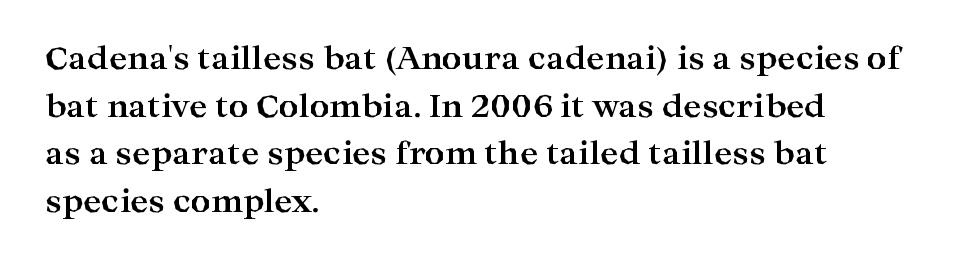
The rendering uses a bold face; every stroke is thick and dark. Default kerning and tracking; the words read as compact shapes. These lines are composed in type with serifs. The designer left line spacing at the default. Anything drawn beneath the words? Only blank space.
